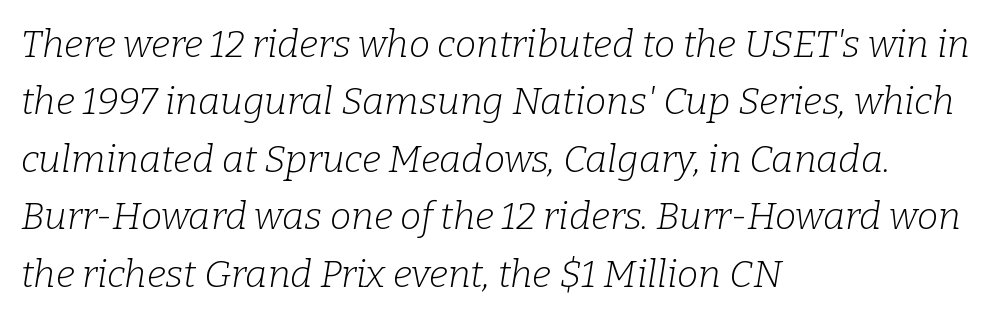
Casual observation: everything's shoved over to the left. The space directly below the letters is spotless. Short note: letters normally spaced. This sample has the flowing, uneven cadence of proportional lettering. Is the type slanted? Yes — the strokes lean at a clear angle.
